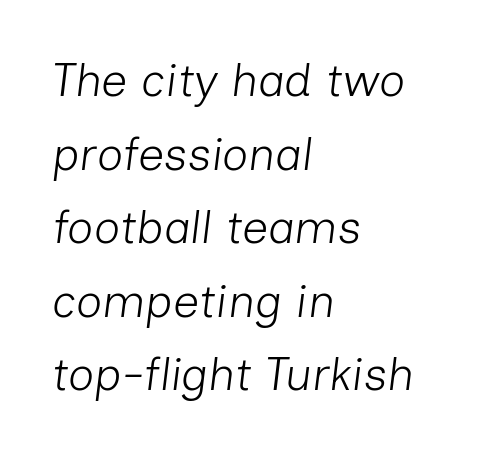
Horizontally, the lines are justified to the leading edge only. These lines were composed using italics. A light-to-regular cut is what we see here. Character widths vary here, with narrow letters taking less room than wide ones. Students, observe: this is what conventionally led text looks like. No word sits above an underline.
